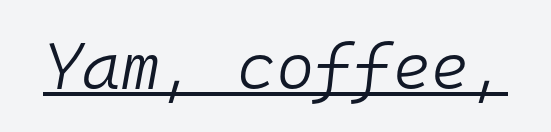
{"italic": "yes", "lean": "right", "slant_degrees": 10, "bold": "no", "weight": "light", "width": "normal", "stroke_contrast": "low", "x_height": "medium", "monospaced": "yes", "underline": "yes", "letter_spacing": "normal", "letter_spacing_em": 0.0, "glyph_px": 66}
